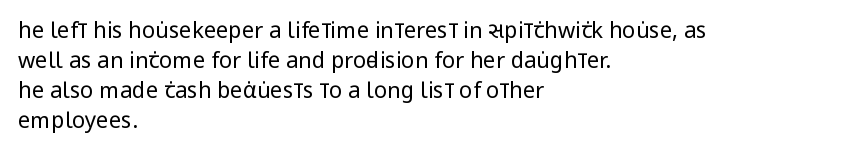
{"italic": "no", "bold": "no", "underline": "no", "align": "left", "line_spacing": "normal", "line_spacing_ratio": 1.37, "letter_spacing": "normal", "letter_spacing_em": 0.0, "glyph_px": 22}
